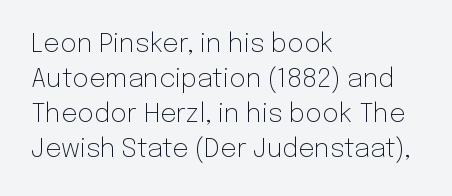
Q: Is the text bold? A: No.
Q: Is the text italic (slanted)? A: No, it is upright.
Q: Is the text underlined? A: No.
Q: How is the paragraph aligned? A: Left-aligned.
Q: Is the spacing between letters normal or unusually wide? A: Normal.
Q: Is the spacing between lines tight, normal or loose? A: Normal.
